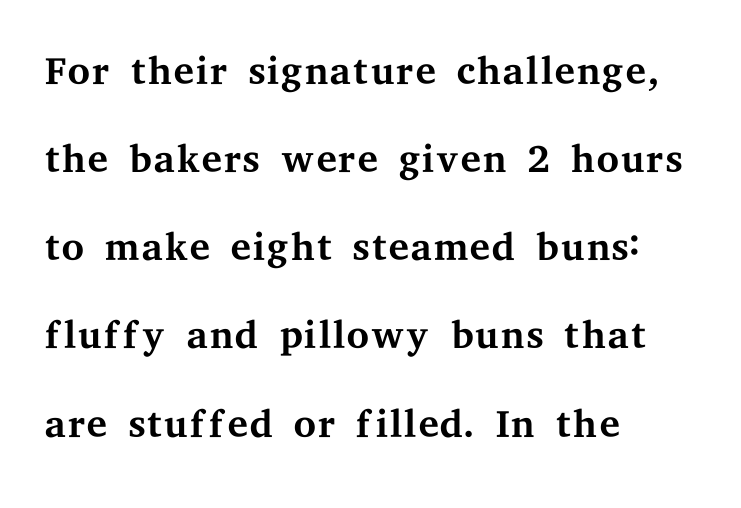
Q: Is the text bold? A: No.
Q: Is the text italic (slanted)? A: No, it is upright.
Q: Is the typeface a serif or a sans-serif typeface? A: Serif.
Q: Is the text underlined? A: No.
Q: How is the paragraph aligned? A: Left-aligned.
Q: Is the spacing between letters normal or unusually wide? A: Normal.
Q: Is the spacing between lines tight, normal or loose? A: Normal.
Q: Width (condensed, normal, or wide)? A: Wide.
Q: Stroke contrast? A: Medium.
Q: x-height? A: Medium.
Q: Monospaced? A: No.
